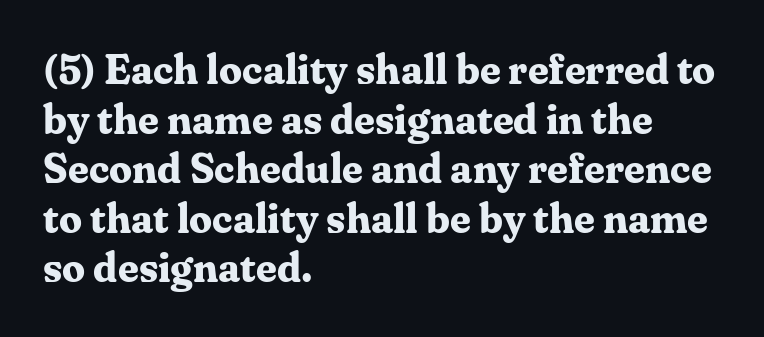
{"serif": "yes", "italic": "no", "bold": "yes", "weight": "bold", "width": "normal", "stroke_contrast": "medium", "x_height": "medium", "monospaced": "no", "underline": "no", "align": "left", "line_spacing_ratio": 1.21, "letter_spacing": "normal", "letter_spacing_em": 0.0, "glyph_px": 41}
